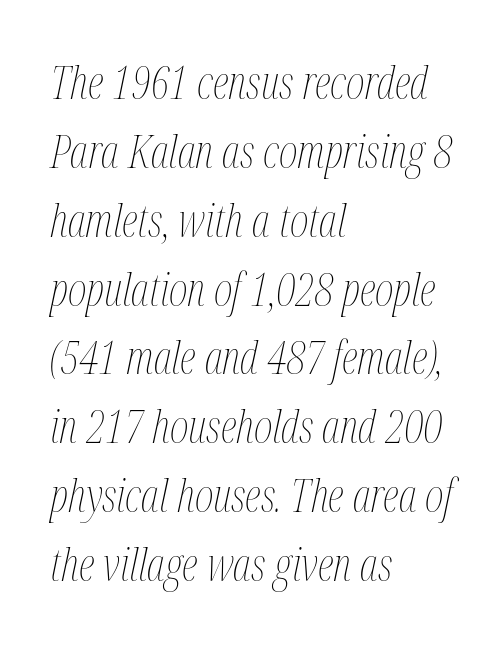
Is there much room between lines? A standard amount, neither cramped nor airy. Plain, unruled lines of type. The font's italic variant was chosen for this text. The passage shown is typed in a proportional face where columns would drift. Counters stay open thanks to moderate or lighter strokes.
